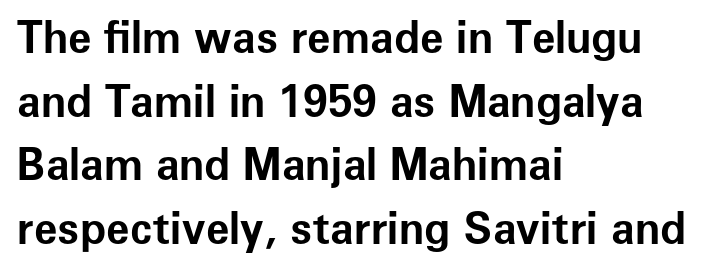
{"serif": "no", "italic": "no", "bold": "yes", "weight": "bold", "width": "normal", "stroke_contrast": "low", "x_height": "medium", "monospaced": "no", "underline": "no", "align": "left", "line_spacing": "normal", "line_spacing_ratio": 1.48, "letter_spacing": "normal", "letter_spacing_em": 0.0, "glyph_px": 43}
